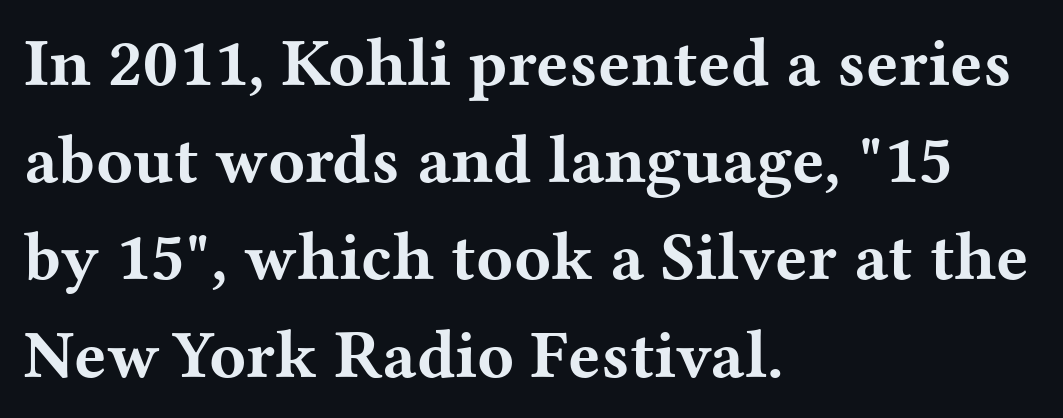
The image shows 68 px bold, wide serif type, upright; set left-aligned, normal line spacing (1.43x), normal letter spacing, not underlined; medium stroke contrast and a medium x-height.
